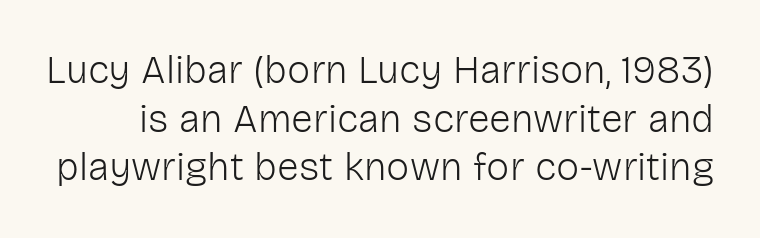
{"serif": "no", "italic": "no", "bold": "no", "weight": "light", "width": "normal", "stroke_contrast": "low", "x_height": "medium", "monospaced": "no", "underline": "no", "line_spacing": "normal", "line_spacing_ratio": 1.25, "letter_spacing": "normal", "letter_spacing_em": 0.0, "glyph_px": 39}
